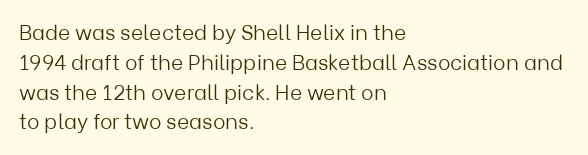
{"italic": "no", "bold": "no", "underline": "no", "align": "left", "line_spacing": "normal", "line_spacing_ratio": 1.42, "letter_spacing": "normal", "letter_spacing_em": 0.0, "glyph_px": 21}
